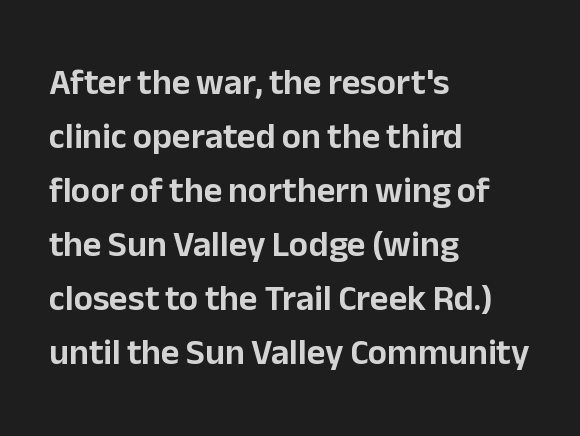
{"serif": "no", "italic": "no", "width": "normal", "stroke_contrast": "low", "x_height": "medium", "monospaced": "no", "underline": "no", "align": "left", "line_spacing": "normal", "line_spacing_ratio": 1.5, "letter_spacing": "normal", "letter_spacing_em": 0.0, "glyph_px": 36}
